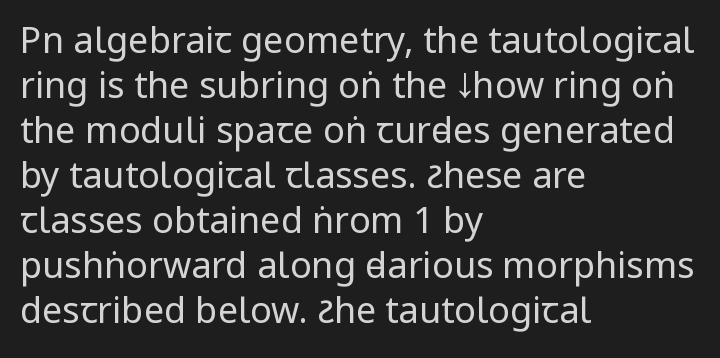
The image shows 36 px regular-weight, condensed sans-serif type, upright; set left-aligned, normal line spacing (1.25x), normal letter spacing, not underlined; low stroke contrast and a large x-height.
